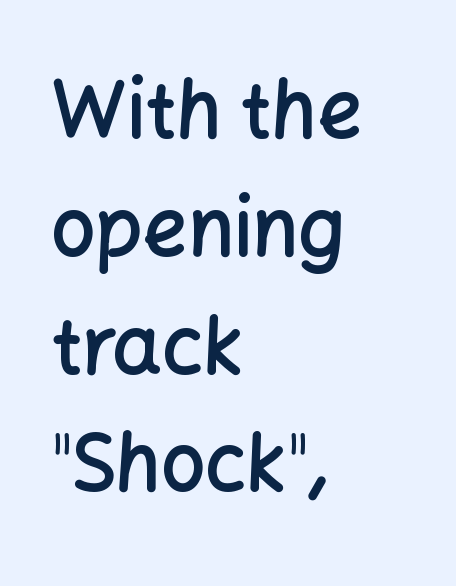
Q: Is the text bold? A: Semi-bold.
Q: Is the text italic (slanted)? A: No, it is upright.
Q: Is the typeface a serif or a sans-serif typeface? A: Sans-serif.
Q: Is the text underlined? A: No.
Q: How is the paragraph aligned? A: Left-aligned.
Q: Is the spacing between letters normal or unusually wide? A: Normal.
Q: Is the spacing between lines tight, normal or loose? A: Normal.
Q: Width (condensed, normal, or wide)? A: Normal.
Q: Stroke contrast? A: Low.
Q: x-height? A: Medium.
Q: Monospaced? A: No.
